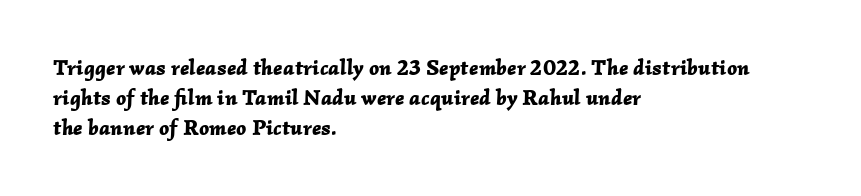
{"italic": "yes", "lean": "right", "slant_degrees": 2, "bold": "yes", "underline": "no", "align": "left", "line_spacing": "normal", "line_spacing_ratio": 1.37, "letter_spacing": "normal", "letter_spacing_em": 0.0, "glyph_px": 22}
